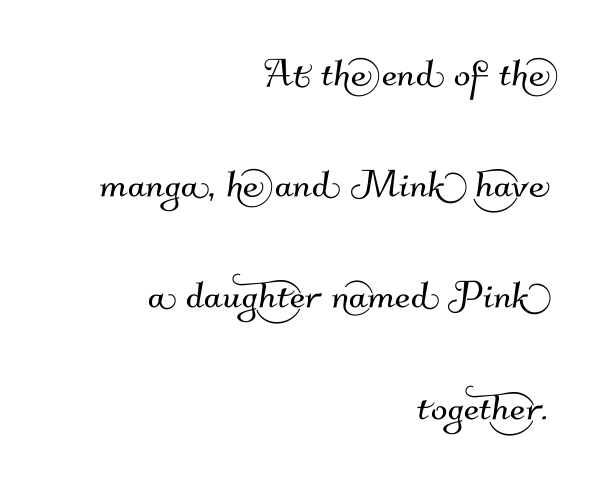
The image shows 49 px sans-serif type; set right-aligned, loose line spacing (2.27x), normal letter spacing, not underlined; medium stroke contrast and a small x-height.
